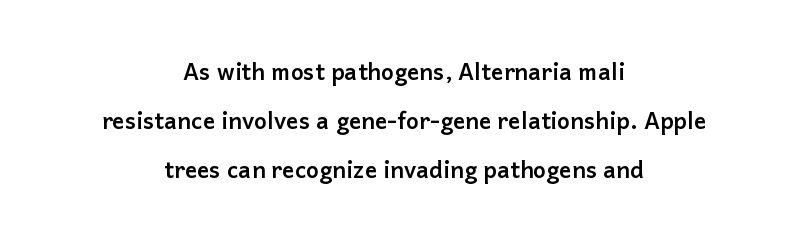
The baseline area is clear. The letters sit at their default tracking, neither squeezed nor spread. Italic? Not at all — the glyphs are vertical. One glance says open: line gaps are wider than usual. Notice how the passage keeps no hard edge, just a central spine. In terms of weight, the rendering is a true, heavy bold.
